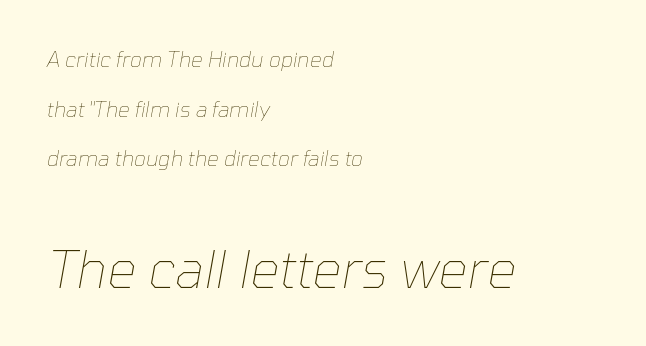
The image shows 52 px thin type, italic (leaning right); set left-aligned, loose line spacing (2.36x), normal letter spacing, not underlined; the second (bottom) block is 2.48x larger; low stroke contrast and a medium x-height.
